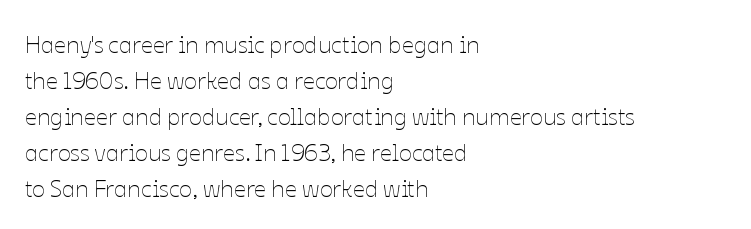
Q: Is the text bold? A: No.
Q: Is the text italic (slanted)? A: No, it is upright.
Q: Is the text underlined? A: No.
Q: How is the paragraph aligned? A: Left-aligned.
Q: Is the spacing between letters normal or unusually wide? A: Normal.
Q: Is the spacing between lines tight, normal or loose? A: Normal.
